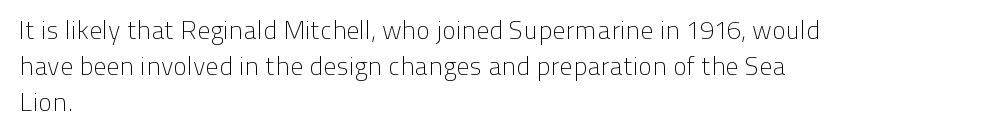
Teacher's note: observe the even left margin — that is flush-left alignment. Students, note that the glyphs here touch the page at normal intervals. Do the letters lean? They stand straight. Descenders hang freely into open space. Stem width sits at or under what a default text font uses.
